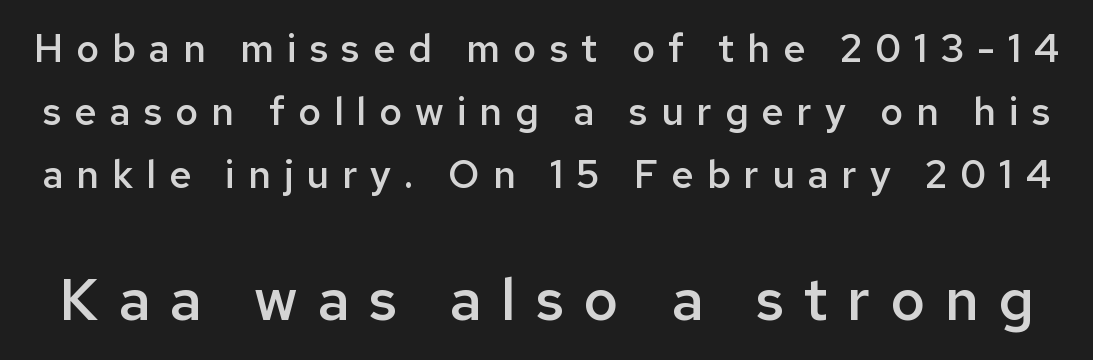
The horizontal fit of the characters is loose and conspicuously gappy. In terms of leading, this rendering sits right in the middle. Set as a demibold, roughly 600 on the weight scale. When letters stand straight like this, we call the style roman or upright.
